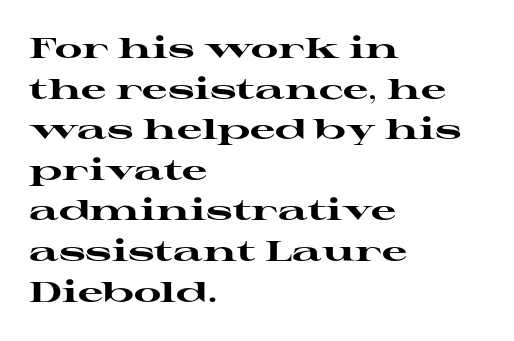
{"serif": "yes", "italic": "no", "bold": "yes", "weight": "heavy", "width": "wide", "stroke_contrast": "high", "x_height": "medium", "monospaced": "no", "underline": "no", "align": "left", "line_spacing": "normal", "line_spacing_ratio": 1.45, "letter_spacing": "normal", "letter_spacing_em": 0.0, "glyph_px": 28}
